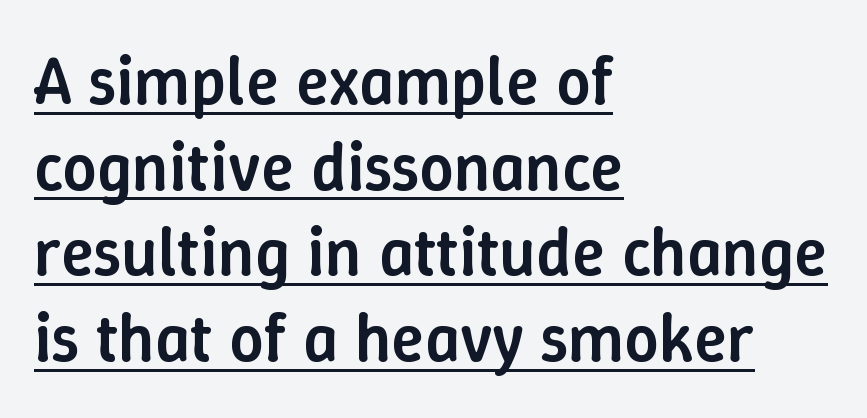
The image shows 68 px semibold type, upright; set left-aligned, normal line spacing (1.26x), normal letter spacing, underlined; low stroke contrast and a medium x-height.
